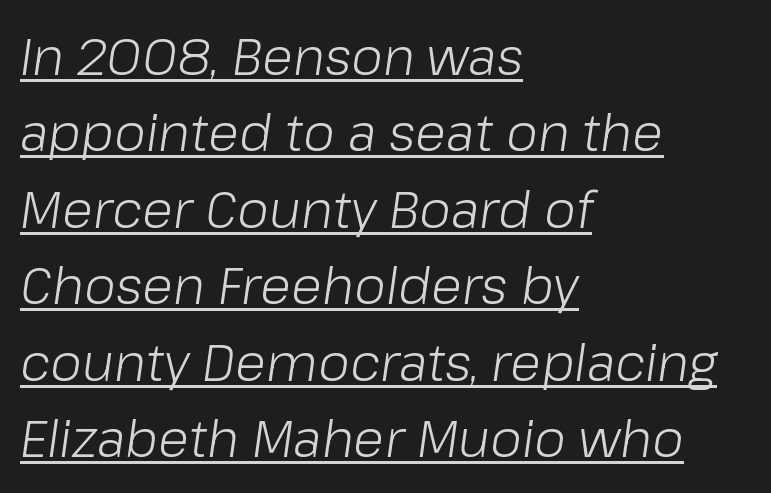
{"italic": "yes", "lean": "right", "slant_degrees": 8, "bold": "no", "weight": "light", "width": "normal", "stroke_contrast": "low", "x_height": "medium", "monospaced": "no", "underline": "yes", "align": "left", "line_spacing": "normal", "line_spacing_ratio": 1.5, "letter_spacing": "normal", "letter_spacing_em": 0.0, "glyph_px": 51}
